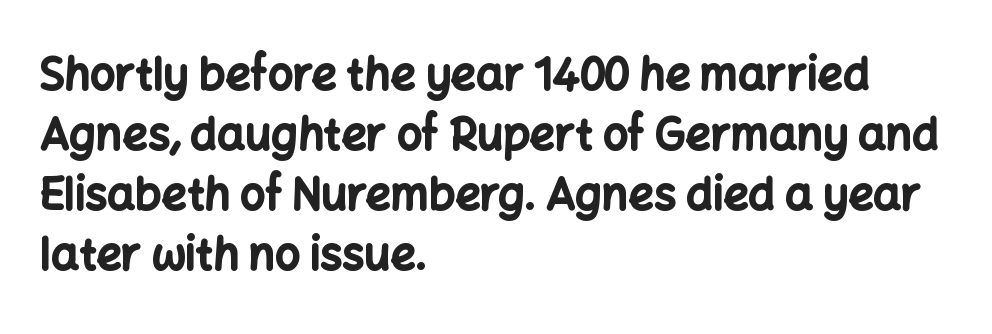
Evenly set lines give the paragraph a standard silhouette. A bare baseline throughout the passage. Here the glyphs are tracked normally, forming tight word shapes. When letters stand straight like this, we call the style roman or upright. The paragraph shown leans on its left margin.
